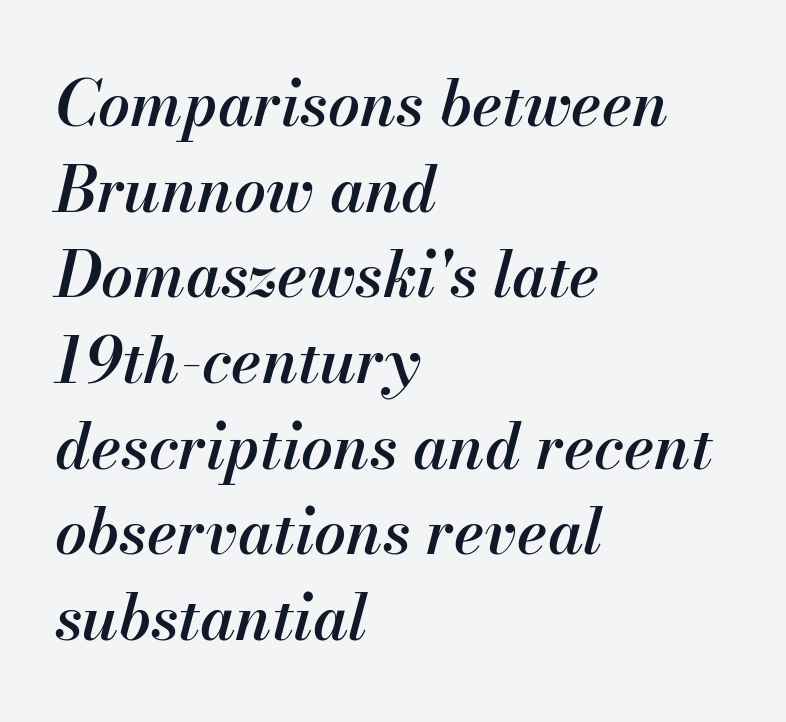
Q: Is the text bold? A: Semi-bold.
Q: Is the text italic (slanted)? A: Yes, it leans right by about 13 degrees.
Q: Is the text underlined? A: No.
Q: How is the paragraph aligned? A: Left-aligned.
Q: Is the spacing between letters normal or unusually wide? A: Normal.
Q: Is the spacing between lines tight, normal or loose? A: Normal.
Q: Width (condensed, normal, or wide)? A: Normal.
Q: Stroke contrast? A: Medium.
Q: x-height? A: Small.
Q: Monospaced? A: No.
